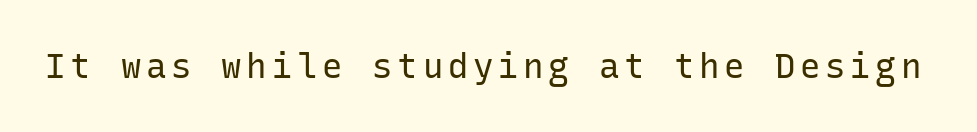
The baseline area is clear. Letters have the restrained weight of plain body copy at most. Does the lettering tilt? It doesn't — this is upright. The designer went with a sans here, leaving each stem footless. Here the designer chose a console-style face with uniform glyph widths.
